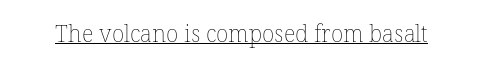
Students, observe the line beneath the letters — that is underlining. You can tell it's not italic because the verticals are truly vertical. Stems here are at most as thick as an everyday book face. Between one letter and the next there's only the usual sliver of space.
